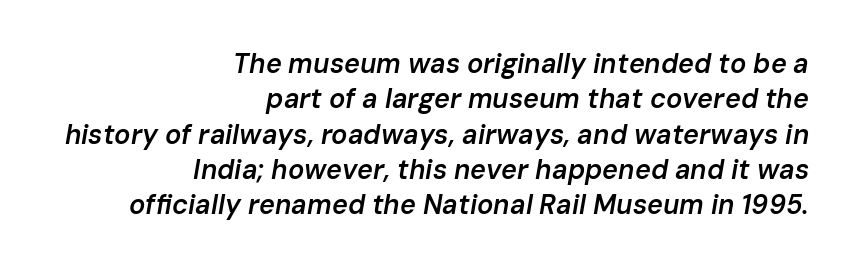
The image shows 27 px text type, italic (leaning right); set right-aligned, normal line spacing (1.31x), normal letter spacing, not underlined.
